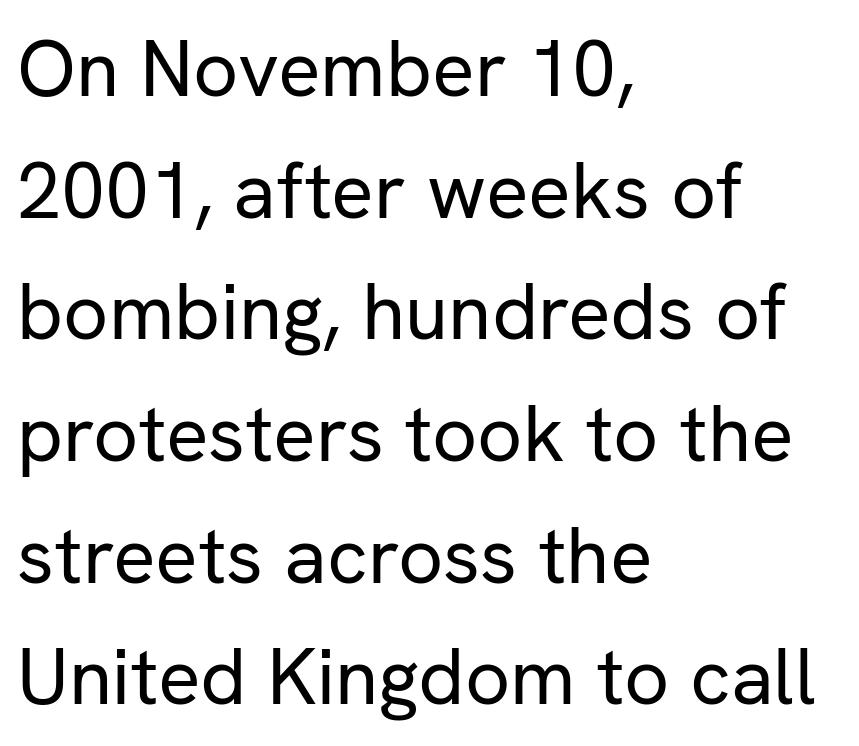
Q: Is the text bold? A: No.
Q: Is the text italic (slanted)? A: No, it is upright.
Q: Is the typeface a serif or a sans-serif typeface? A: Sans-serif.
Q: Is the text underlined? A: No.
Q: How is the paragraph aligned? A: Left-aligned.
Q: Is the spacing between letters normal or unusually wide? A: Normal.
Q: Is the spacing between lines tight, normal or loose? A: Normal.
Q: Width (condensed, normal, or wide)? A: Normal.
Q: Stroke contrast? A: Low.
Q: x-height? A: Medium.
Q: Monospaced? A: No.
